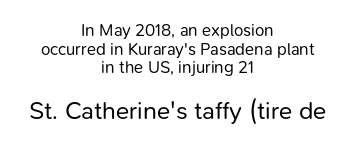
The image shows 25 px text type, upright; set centered, tight line spacing (1.1x), normal letter spacing, not underlined; the second (bottom) block is 1.47x larger.
